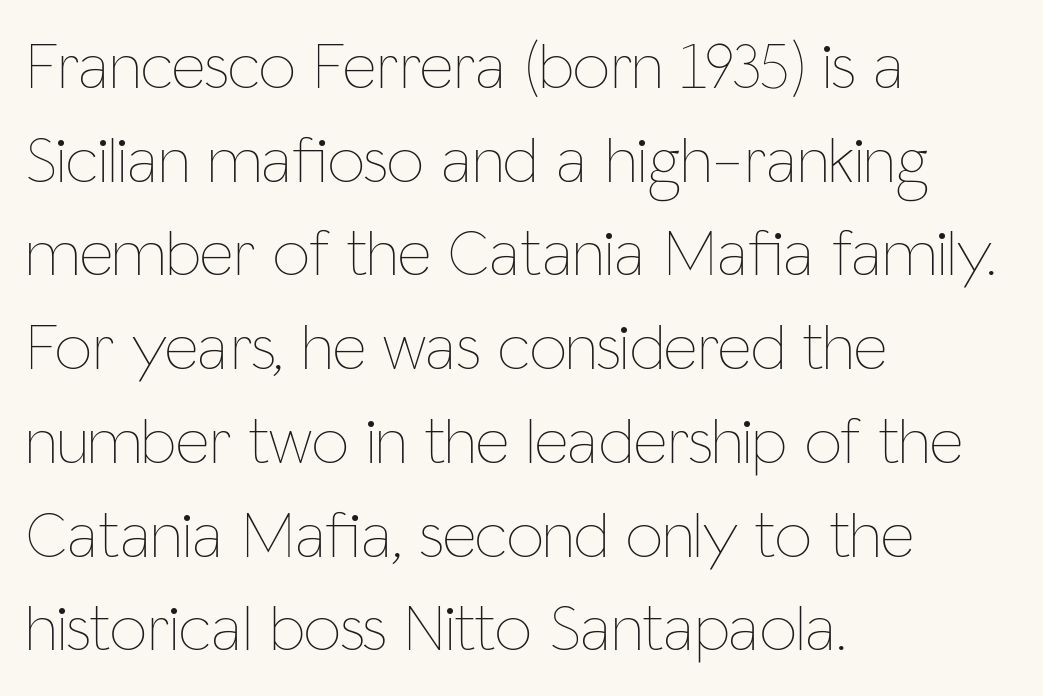
The image shows 66 px thin, condensed type, upright; set left-aligned, normal line spacing (1.42x), normal letter spacing, not underlined; low stroke contrast and a medium x-height.
